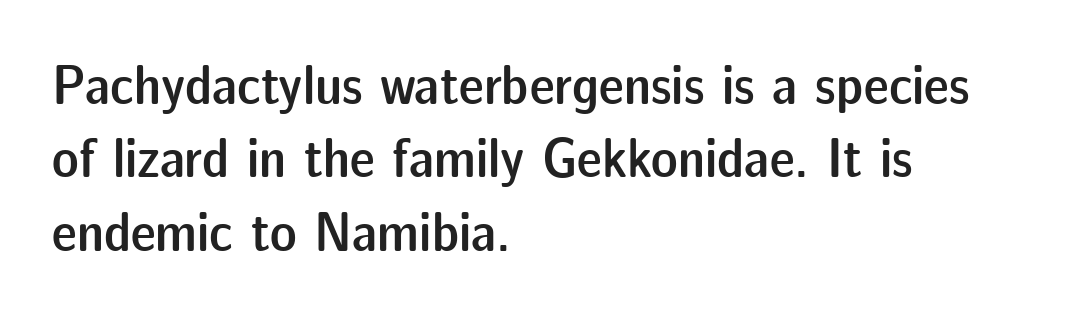
Q: Is the text bold? A: Semi-bold.
Q: Is the text italic (slanted)? A: No, it is upright.
Q: Is the typeface a serif or a sans-serif typeface? A: Sans-serif.
Q: Is the text underlined? A: No.
Q: How is the paragraph aligned? A: Left-aligned.
Q: Is the spacing between letters normal or unusually wide? A: Normal.
Q: Is the spacing between lines tight, normal or loose? A: Normal.
Q: Width (condensed, normal, or wide)? A: Normal.
Q: Stroke contrast? A: Low.
Q: x-height? A: Medium.
Q: Monospaced? A: No.
